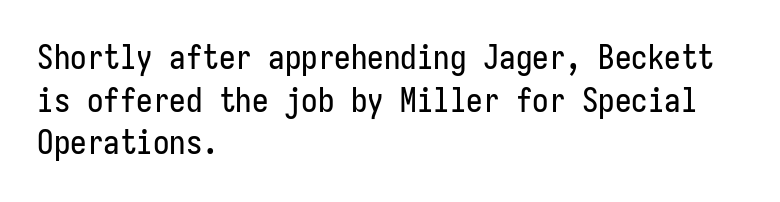
Q: Is the text italic (slanted)? A: No, it is upright.
Q: Is the typeface a serif or a sans-serif typeface? A: Sans-serif.
Q: Is the text underlined? A: No.
Q: How is the paragraph aligned? A: Left-aligned.
Q: Is the spacing between letters normal or unusually wide? A: Normal.
Q: Is the spacing between lines tight, normal or loose? A: Normal.
Q: Width (condensed, normal, or wide)? A: Condensed.
Q: Stroke contrast? A: Low.
Q: x-height? A: Medium.
